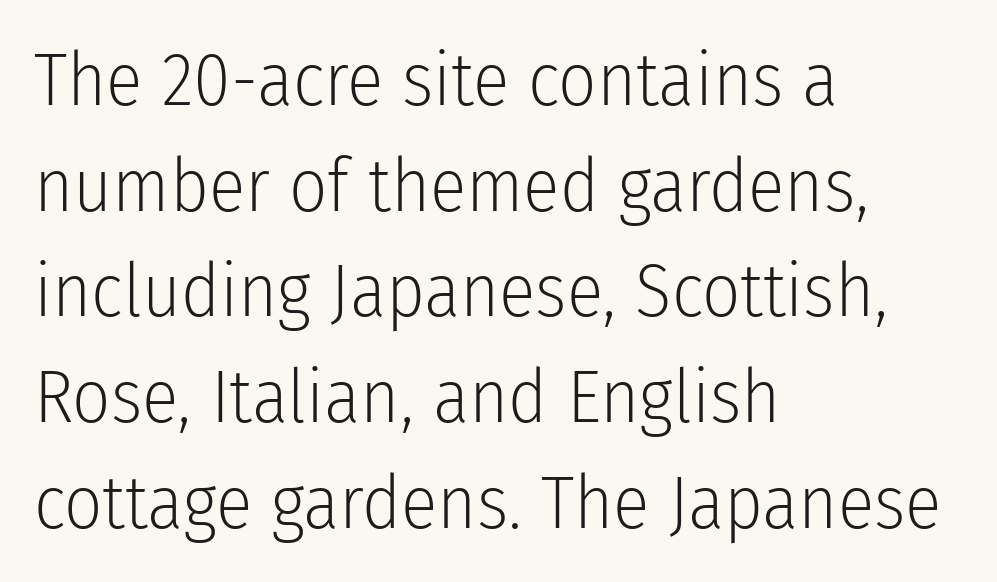
{"serif": "no", "italic": "no", "bold": "no", "weight": "light", "width": "condensed", "stroke_contrast": "low", "x_height": "medium", "monospaced": "no", "underline": "no", "align": "left", "line_spacing": "normal", "line_spacing_ratio": 1.41, "letter_spacing": "normal", "letter_spacing_em": 0.0, "glyph_px": 75}
